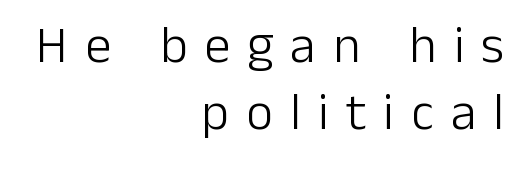
Q: Is the text bold? A: No.
Q: Is the text italic (slanted)? A: No, it is upright.
Q: Is the typeface a serif or a sans-serif typeface? A: Sans-serif.
Q: Is the text underlined? A: No.
Q: How is the paragraph aligned? A: Right-aligned.
Q: Is the spacing between letters normal or unusually wide? A: Unusually wide.
Q: Is the spacing between lines tight, normal or loose? A: Normal.
Q: Width (condensed, normal, or wide)? A: Normal.
Q: Stroke contrast? A: Low.
Q: x-height? A: Medium.
Q: Monospaced? A: No.
